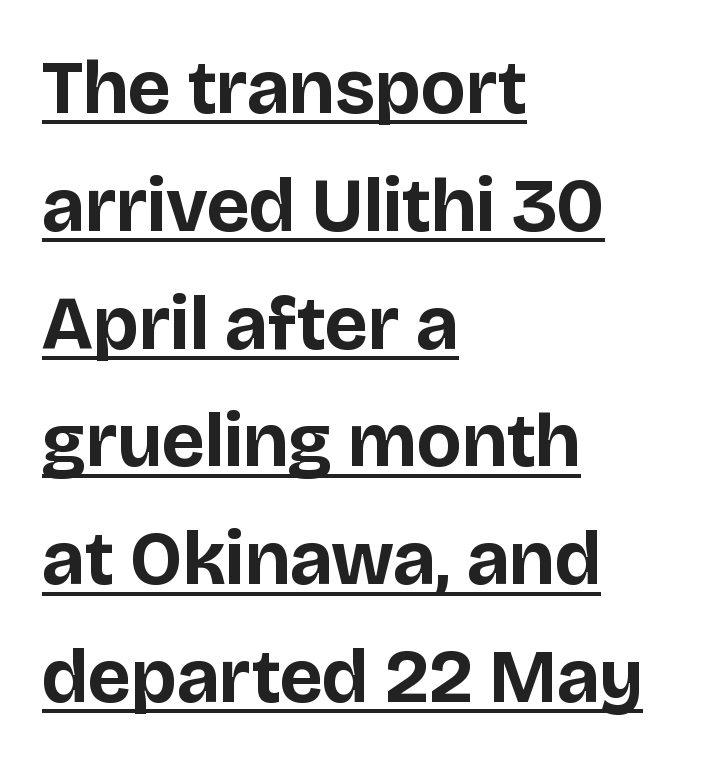
You can tell it's not italic because the verticals are truly vertical. Observe the ordinary spacing: letters are neighbours, not strangers. Typographically, this falls in the sans-serif category. Compared with a centered layout, this one pins lines to the left instead.
